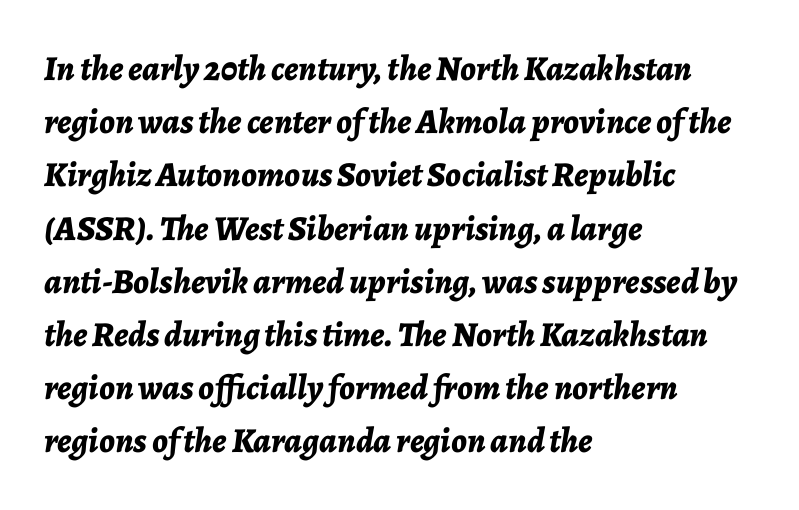
The image shows 35 px bold type, italic (leaning right); set left-aligned, normal line spacing (1.52x), normal letter spacing, not underlined; low stroke contrast and a medium x-height.
